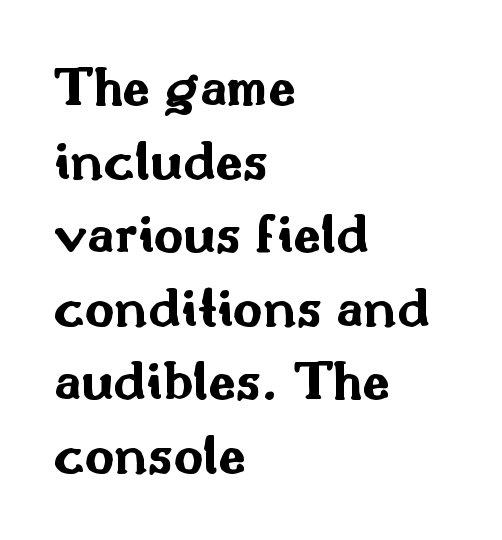
{"serif": "no", "italic": "no", "bold": "yes", "weight": "bold", "width": "wide", "stroke_contrast": "medium", "x_height": "small", "monospaced": "no", "underline": "no", "align": "left", "line_spacing": "normal", "line_spacing_ratio": 1.29, "letter_spacing": "normal", "letter_spacing_em": 0.0, "glyph_px": 57}
